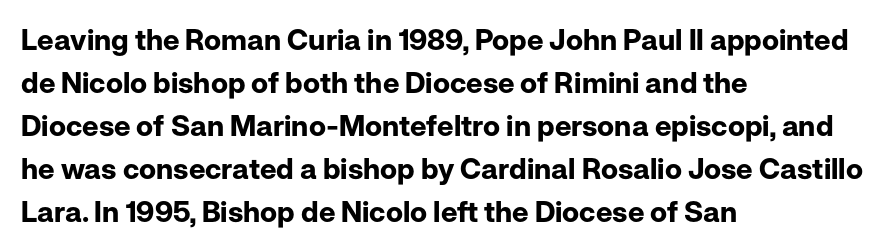
A sans-serif font was chosen for this passage. The tracking reads as untouched default to a designer's eye. A normal amount of white space separates one row of letters from the next. Heavy, bold letterforms. A typesetter would call this proportional, since set widths differ per character. Does the lettering tilt? It doesn't — this is upright.
